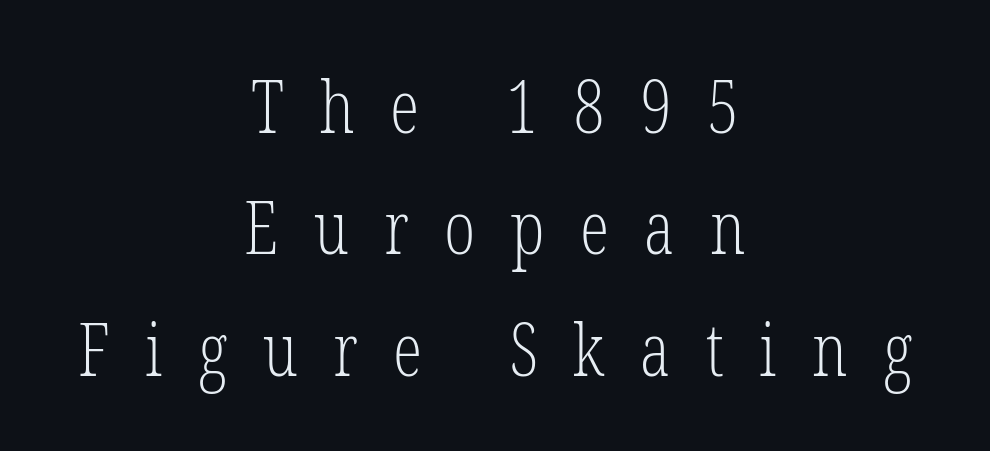
Q: Is the text bold? A: No.
Q: Is the text italic (slanted)? A: No, it is upright.
Q: Is the typeface a serif or a sans-serif typeface? A: Serif.
Q: Is the text underlined? A: No.
Q: How is the paragraph aligned? A: Centered.
Q: Is the spacing between letters normal or unusually wide? A: Unusually wide.
Q: Is the spacing between lines tight, normal or loose? A: Normal.
Q: Width (condensed, normal, or wide)? A: Condensed.
Q: Stroke contrast? A: Low.
Q: x-height? A: Medium.
Q: Monospaced? A: No.
